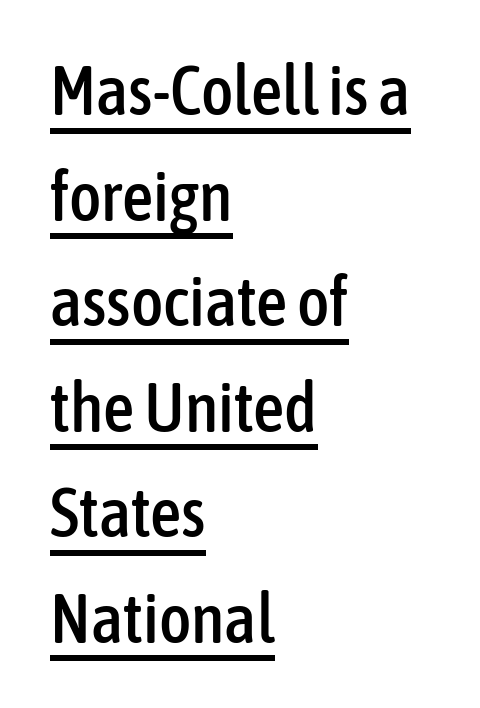
{"serif": "no", "italic": "no", "width": "condensed", "stroke_contrast": "low", "x_height": "medium", "monospaced": "no", "underline": "yes", "align": "left", "line_spacing": "normal", "line_spacing_ratio": 1.53, "letter_spacing": "normal", "letter_spacing_em": 0.0, "glyph_px": 69}
